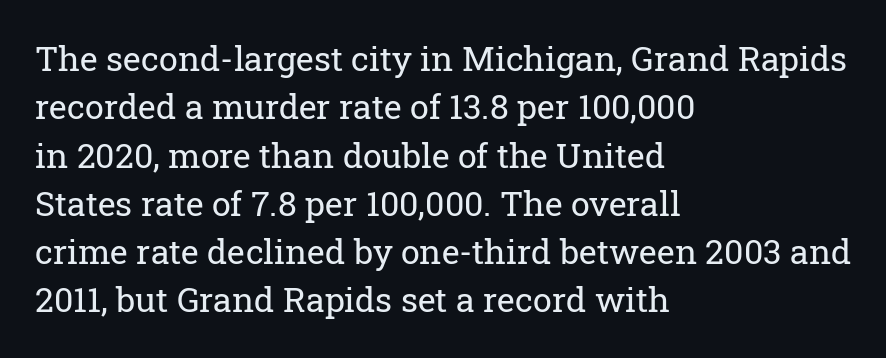
Underlining? Definitely not there. The axis of the letterforms is exactly vertical. Typographically, this falls in the serif category. Typeset ragged right — the left edge is the straight one. Compared with a typical body face, this is equally light or lighter still.
